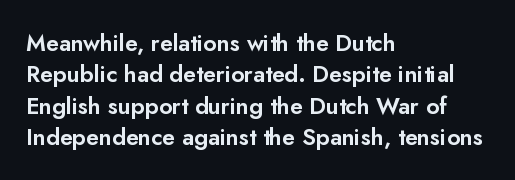
The passage shown is not underscored anywhere. The line texture is even and compact thanks to regular tracking. Nope, not italic — everything's standing straight. Each line starts at the same left margin while the right side varies. Notice how descenders clear the ascenders below comfortably — that's standard leading.
